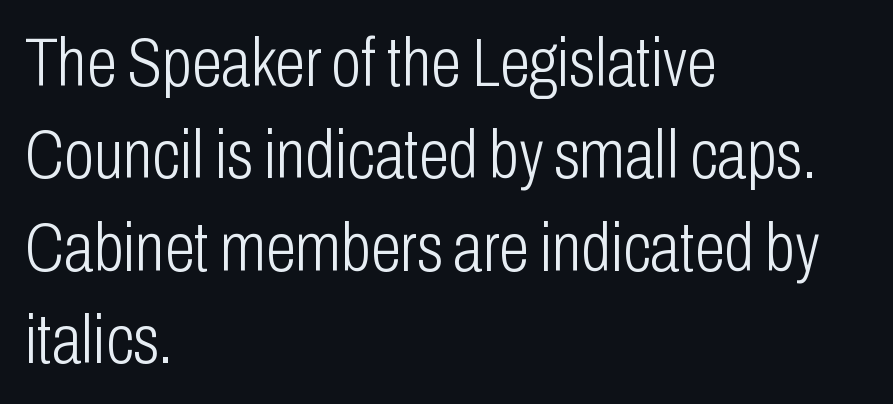
{"serif": "no", "italic": "no", "bold": "no", "weight": "light", "width": "condensed", "stroke_contrast": "low", "x_height": "medium", "monospaced": "no", "underline": "no", "align": "left", "line_spacing": "normal", "line_spacing_ratio": 1.34, "letter_spacing": "normal", "letter_spacing_em": 0.0, "glyph_px": 69}
